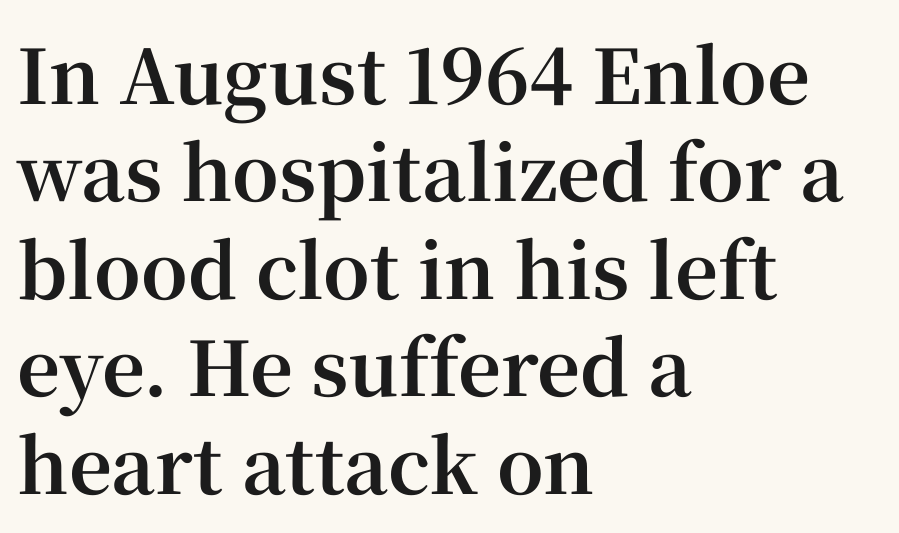
Q: Is the text bold? A: Yes.
Q: Is the text italic (slanted)? A: No, it is upright.
Q: Is the typeface a serif or a sans-serif typeface? A: Serif.
Q: Is the text underlined? A: No.
Q: How is the paragraph aligned? A: Left-aligned.
Q: Is the spacing between letters normal or unusually wide? A: Normal.
Q: Is the spacing between lines tight, normal or loose? A: Normal.
Q: Width (condensed, normal, or wide)? A: Normal.
Q: Stroke contrast? A: High.
Q: x-height? A: Medium.
Q: Monospaced? A: No.
